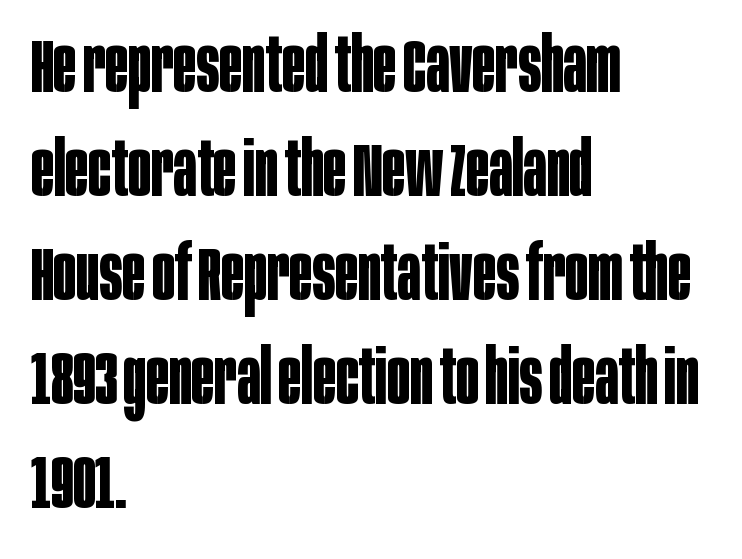
Q: Is the text bold? A: Yes.
Q: Is the text italic (slanted)? A: No, it is upright.
Q: Is the typeface a serif or a sans-serif typeface? A: Sans-serif.
Q: Is the text underlined? A: No.
Q: How is the paragraph aligned? A: Left-aligned.
Q: Is the spacing between letters normal or unusually wide? A: Normal.
Q: Is the spacing between lines tight, normal or loose? A: Normal.
Q: Width (condensed, normal, or wide)? A: Condensed.
Q: Stroke contrast? A: Low.
Q: x-height? A: Large.
Q: Monospaced? A: No.
